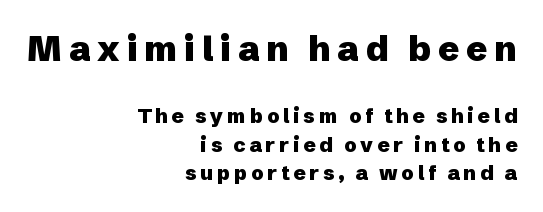
{"serif": "no", "italic": "no", "bold": "yes", "weight": "heavy", "width": "normal", "stroke_contrast": "low", "x_height": "medium", "monospaced": "no", "underline": "no", "align": "right", "line_spacing": "normal", "line_spacing_ratio": 1.41, "larger_block": "first", "size_ratio": 1.75, "glyph_px": 35}
